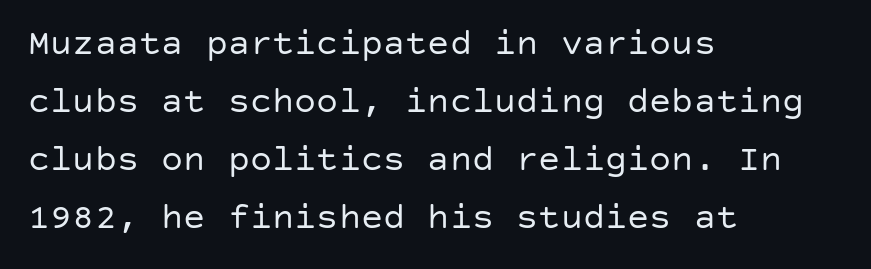
Q: Is the text bold? A: No.
Q: Is the text italic (slanted)? A: No, it is upright.
Q: Is the typeface a serif or a sans-serif typeface? A: Sans-serif.
Q: Is the text underlined? A: No.
Q: How is the paragraph aligned? A: Left-aligned.
Q: Is the spacing between letters normal or unusually wide? A: Normal.
Q: Is the spacing between lines tight, normal or loose? A: Normal.
Q: Width (condensed, normal, or wide)? A: Normal.
Q: Stroke contrast? A: Low.
Q: x-height? A: Large.
